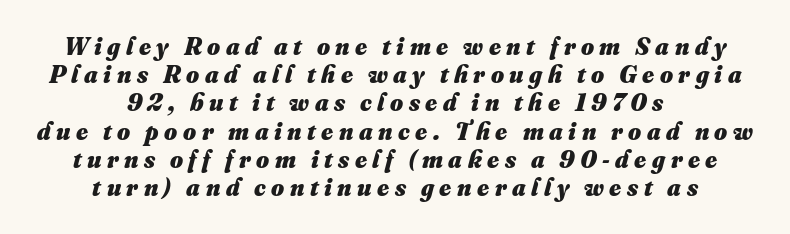
Q: Is the text bold? A: Yes.
Q: Is the text underlined? A: No.
Q: How is the paragraph aligned? A: Centered.
Q: Is the spacing between letters normal or unusually wide? A: Unusually wide.
Q: Is the spacing between lines tight, normal or loose? A: Tight.
